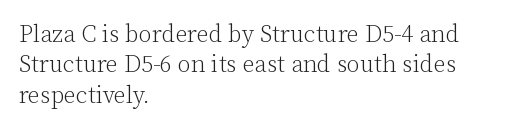
The type sits square on the baseline with zero lean. Only glyphs here, with clear space below each row. This sample is left-justified, so line endings fall wherever the words run out. Nothing unusual about the tracking: characters are spaced as the font intends. No extra ink here — the face is not bold.
